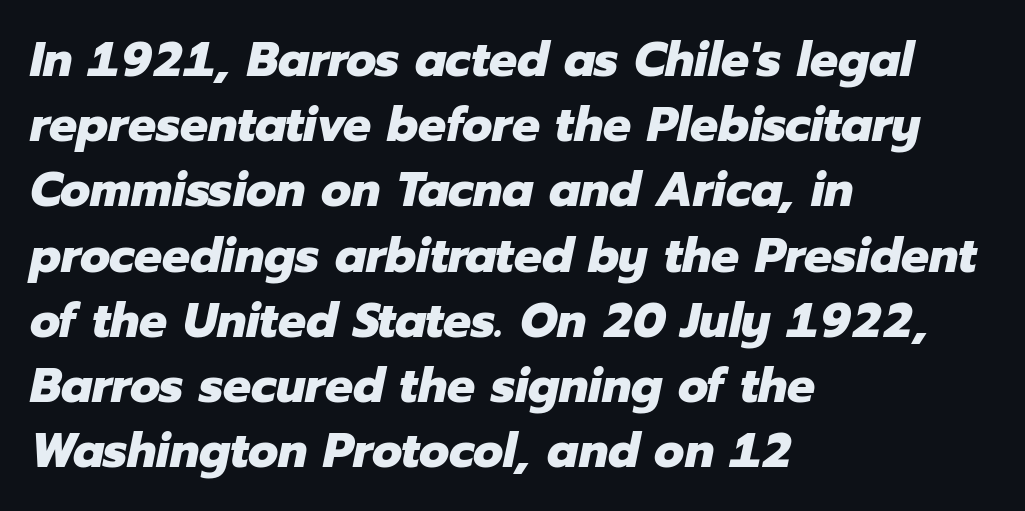
{"italic": "yes", "lean": "right", "slant_degrees": 12, "bold": "yes", "weight": "heavy", "width": "normal", "stroke_contrast": "low", "x_height": "medium", "monospaced": "no", "underline": "no", "align": "left", "line_spacing": "normal", "line_spacing_ratio": 1.33, "letter_spacing": "normal", "letter_spacing_em": 0.0, "glyph_px": 49}
